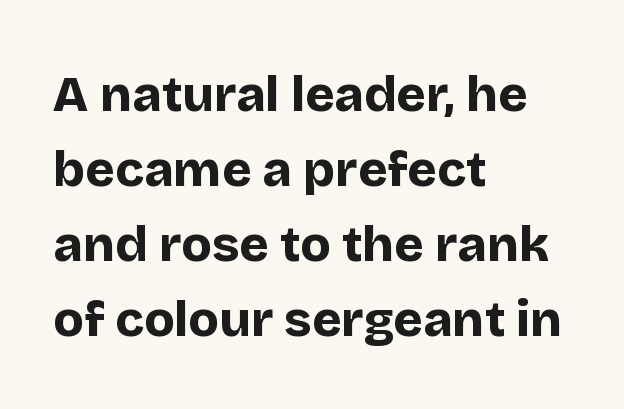
The image shows 50 px bold sans-serif type, upright; set left-aligned, normal line spacing (1.5x), normal letter spacing, not underlined; low stroke contrast and a large x-height.
